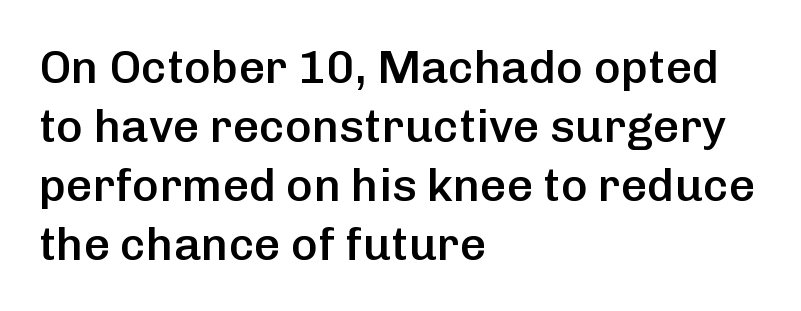
No italicization has been applied; the sample stays upright. Between one letter and the next there's only the usual sliver of space. Emphasis by weight is partial: semibold. The lines sit at an ordinary, default distance from one another. You could not count columns in this text — the font is proportionally spaced. Typeset ragged right — the left edge is the straight one.
